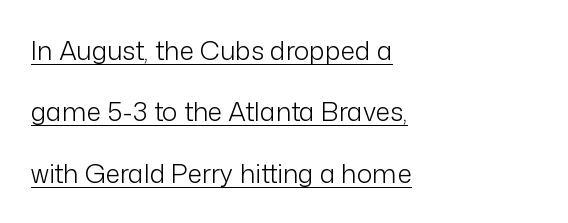
{"italic": "no", "bold": "no", "underline": "yes", "align": "left", "line_spacing": "loose", "line_spacing_ratio": 2.36, "letter_spacing": "normal", "letter_spacing_em": 0.0, "glyph_px": 26}
